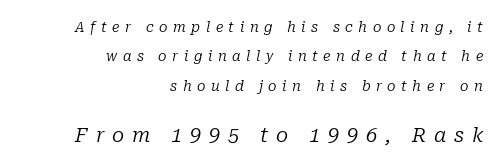
{"italic": "yes", "lean": "right", "slant_degrees": 10, "bold": "no", "underline": "no", "align": "right", "line_spacing": "loose", "line_spacing_ratio": 2.09, "letter_spacing": "wide", "letter_spacing_em": 0.39, "larger_block": "second", "size_ratio": 1.43, "glyph_px": 20}
